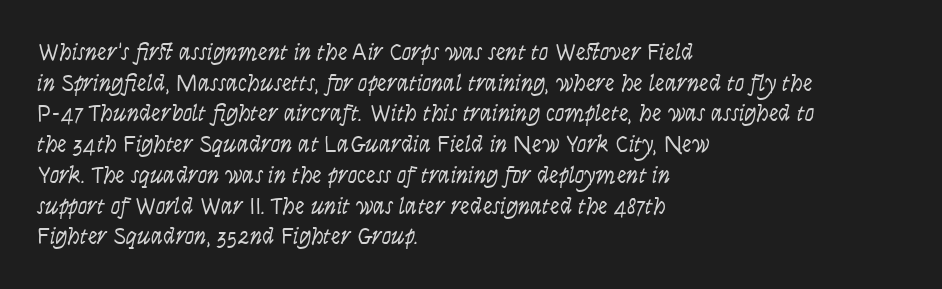
Q: Is the text bold? A: No.
Q: Is the text italic (slanted)? A: Yes.
Q: Is the text underlined? A: No.
Q: How is the paragraph aligned? A: Left-aligned.
Q: Is the spacing between letters normal or unusually wide? A: Normal.
Q: Is the spacing between lines tight, normal or loose? A: Normal.
